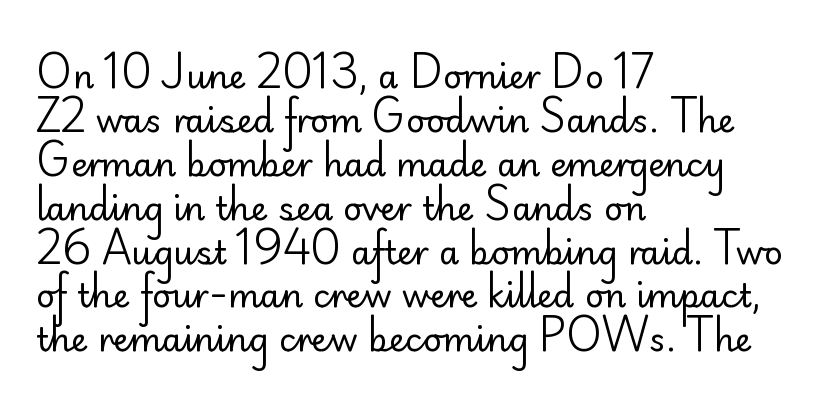
The image shows 33 px regular-weight sans-serif type, upright; set left-aligned, normal line spacing (1.33x), normal letter spacing, not underlined; low stroke contrast and a small x-height.
